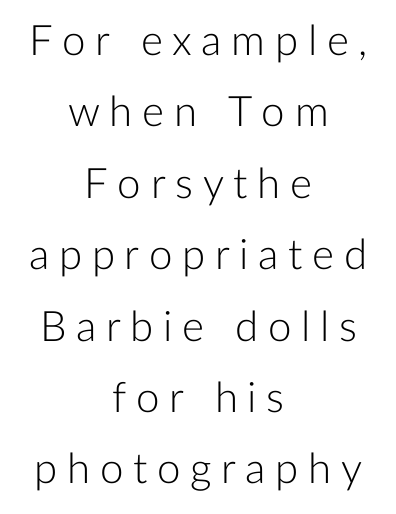
The image shows 42 px light sans-serif type, upright; set centered, normal line spacing (1.7x), unusually wide letter spacing (+0.23 em), not underlined; low stroke contrast and a medium x-height.
